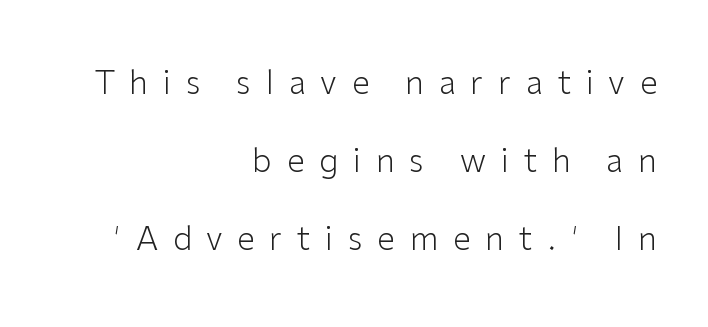
Type style note: lacks serifs. Varying glyph widths throughout — classic text-font behaviour. A great deal of white space separates one row of letters from the next. The letterforms stand isolated, each surrounded by extra space. In terms of posture, this sample is upright. Only glyphs here, with clear space below each row.
